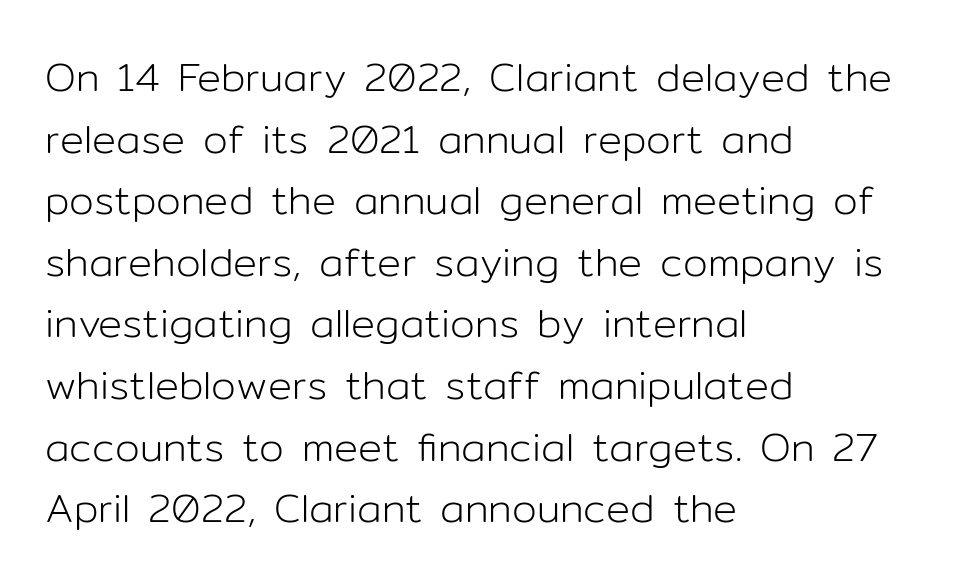
Regarding serifs, this sample does without them. The ragged edge is on the right, which tells us the setting is flush left. The letters advance in unequal steps, a hallmark of proportional type. This rendering leaves character spacing at its baseline value. One glance says typical: line gaps are just what's usual. The strokes are not fattened; the text isn't bold.
